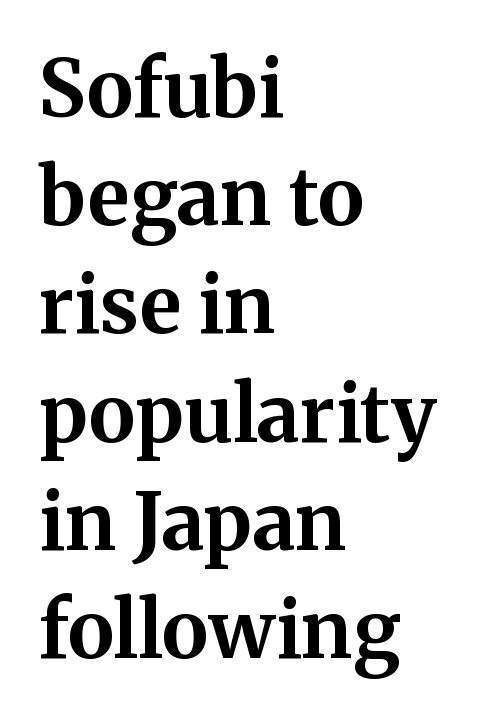
Looks like regular typesetting: each glyph gets only the width it needs. Short note: letters normally spaced. Any mark beneath the type? The region is blank. Heavy-handed strokes throughout: this text is bold. The designer left line spacing at the default. The paragraph has a hard left edge and a soft right edge.
